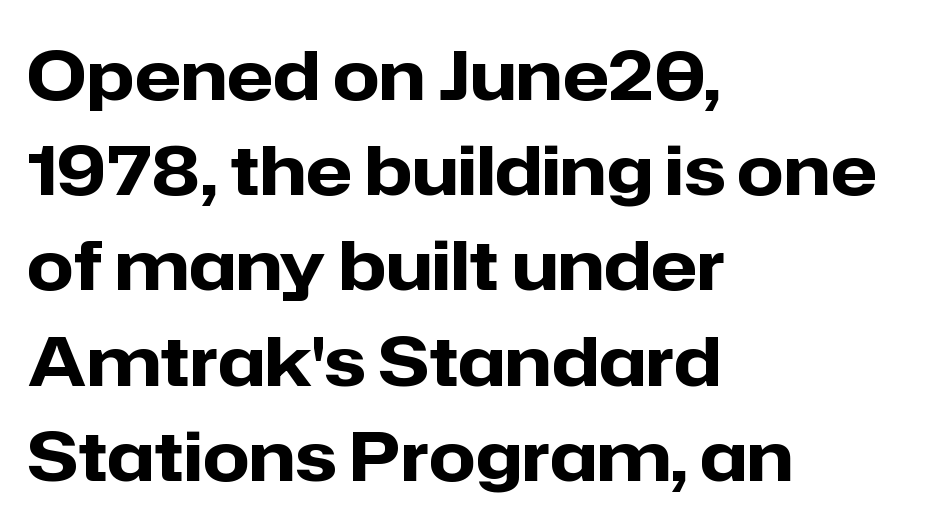
Underline: absent. Standard letterfit; no display-style spreading of the glyphs. The compositor pushed each line to the left boundary. Unlike a traditional serif, this face leaves its strokes unadorned.
